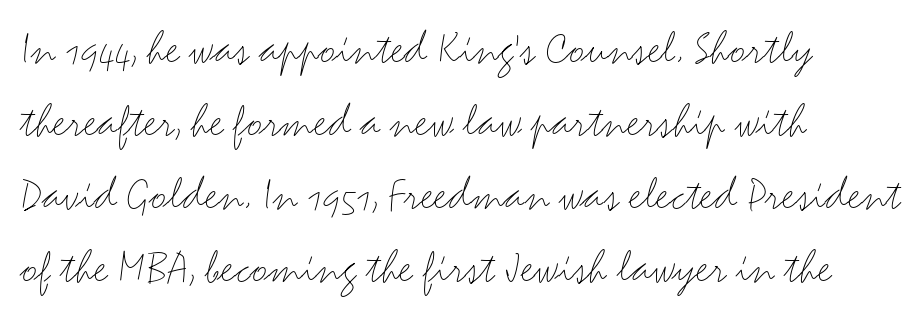
The image shows 49 px light, wide sans-serif type; set left-aligned, normal line spacing (1.49x), normal letter spacing, not underlined; medium stroke contrast and a small x-height.
